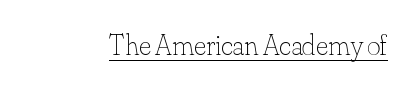
Q: Is the text bold? A: No.
Q: Is the text italic (slanted)? A: No, it is upright.
Q: Is the text underlined? A: Yes.
Q: Is the spacing between letters normal or unusually wide? A: Normal.
Q: Width (condensed, normal, or wide)? A: Normal.
Q: Stroke contrast? A: Low.
Q: x-height? A: Small.
Q: Monospaced? A: No.
